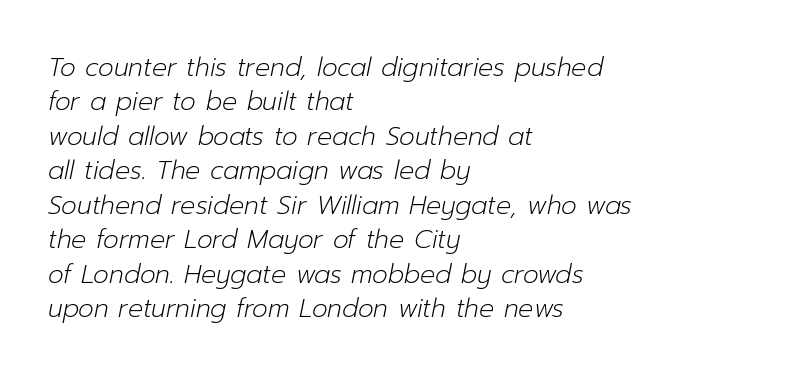
The image shows 25 px text type, italic (leaning right); set left-aligned, normal line spacing (1.38x), normal letter spacing, not underlined.
